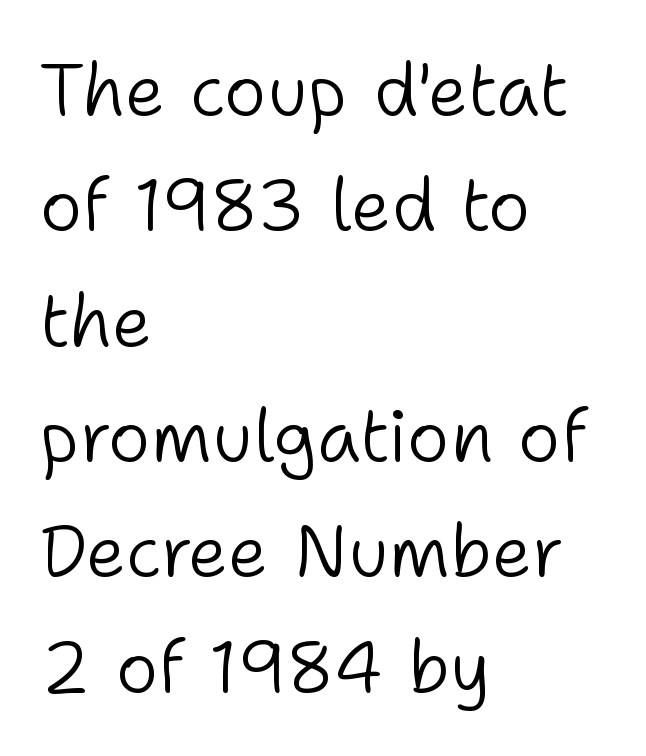
{"serif": "no", "italic": "no", "bold": "no", "weight": "light", "width": "normal", "stroke_contrast": "low", "x_height": "medium", "monospaced": "no", "underline": "no", "align": "left", "line_spacing": "normal", "line_spacing_ratio": 1.58, "letter_spacing": "normal", "letter_spacing_em": 0.0, "glyph_px": 73}
